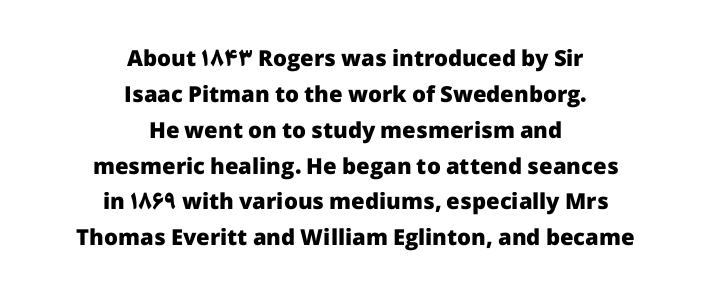
{"italic": "no", "bold": "yes", "underline": "no", "align": "center", "line_spacing": "normal", "line_spacing_ratio": 1.63, "letter_spacing": "normal", "letter_spacing_em": 0.0, "glyph_px": 22}
